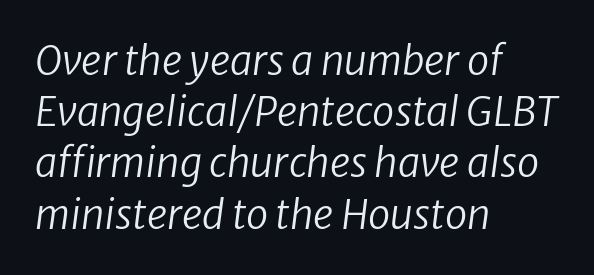
The lines in this sample share a left origin and differ only in where they stop. Check under the words: just untouched page. Is the letter spacing exaggerated? No — it looks like the ordinary default. The font is comparable to plain body text, perhaps lighter.
